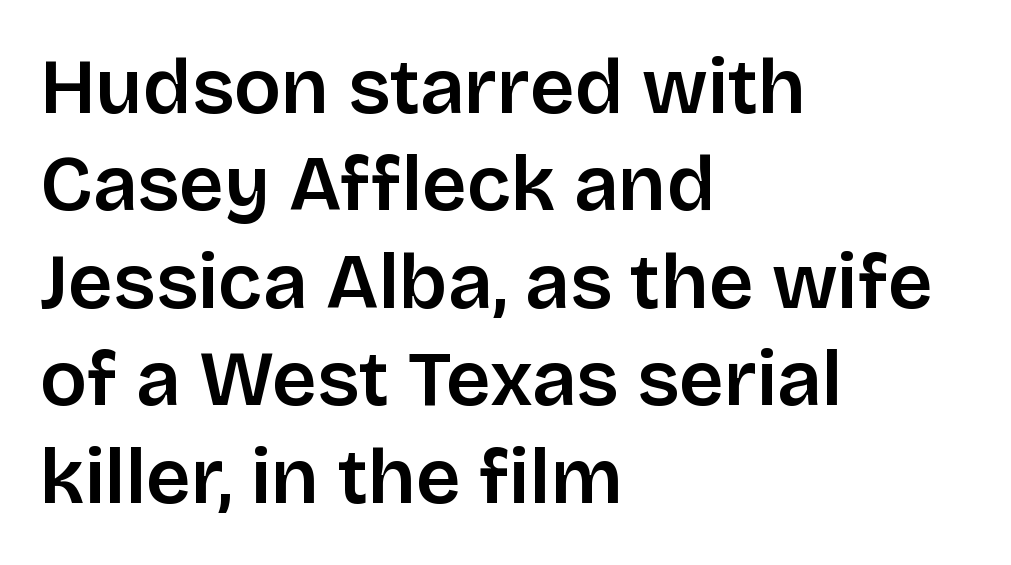
{"serif": "no", "italic": "no", "width": "normal", "stroke_contrast": "low", "x_height": "large", "monospaced": "no", "underline": "no", "align": "left", "line_spacing": "normal", "line_spacing_ratio": 1.25, "letter_spacing": "normal", "letter_spacing_em": 0.0, "glyph_px": 78}
